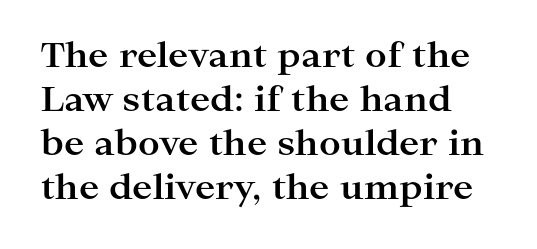
Tracking here is standard; glyphs follow each other at the usual distance. Does the type have serifs? Yes, each stem ends in a small foot. Spacing verdict: proportional, widths tailored to each character. Unlike italic type, these characters show no tilt at all. Descenders hang freely into open space. The vertical gap from one line to the next is medium.
